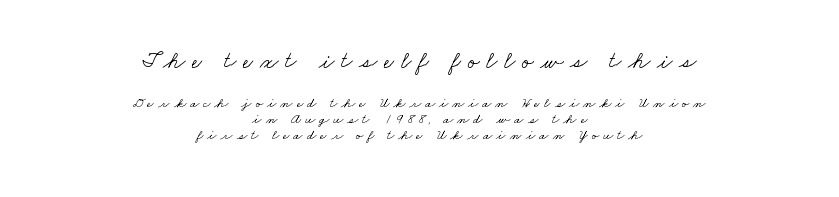
The image shows 23 px text type; set centered, tight line spacing (1.15x), unusually wide letter spacing (+0.28 em), not underlined; the first (top) block is 1.64x larger.
